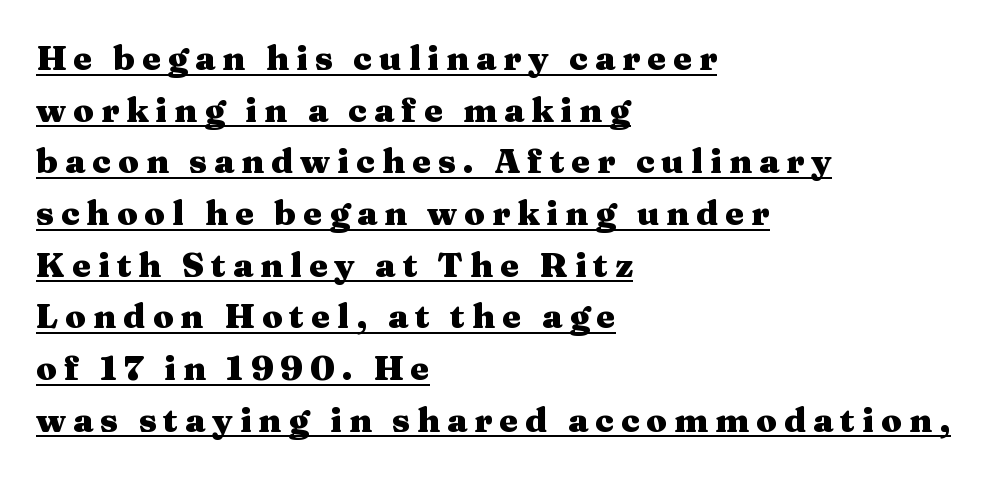
The image shows 34 px heavy, wide serif type, upright; set left-aligned, normal line spacing (1.52x), unusually wide letter spacing (+0.2 em), underlined; medium stroke contrast and a medium x-height.
